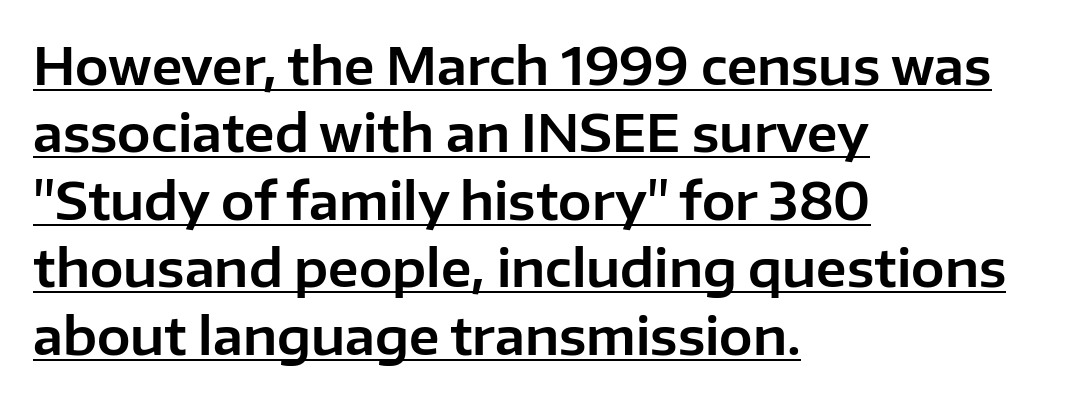
{"serif": "no", "italic": "no", "width": "normal", "stroke_contrast": "low", "x_height": "medium", "monospaced": "no", "underline": "yes", "align": "left", "line_spacing": "normal", "line_spacing_ratio": 1.35, "letter_spacing": "normal", "letter_spacing_em": 0.0, "glyph_px": 50}
